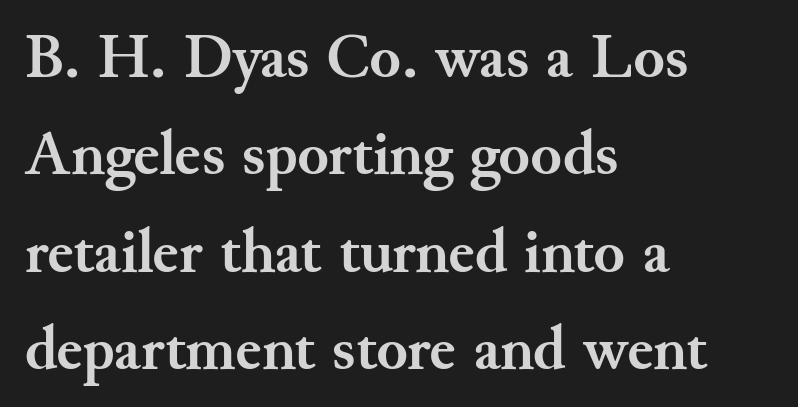
These lines were composed using upright roman letters. Check under the words: just untouched page. Is there much room between lines? A standard amount, neither cramped nor airy. Proportional: the letters do not fall into vertical columns. Strong, thick strokes mark this as bold type. Little horizontal feet cap the strokes, marking this as serif type.
